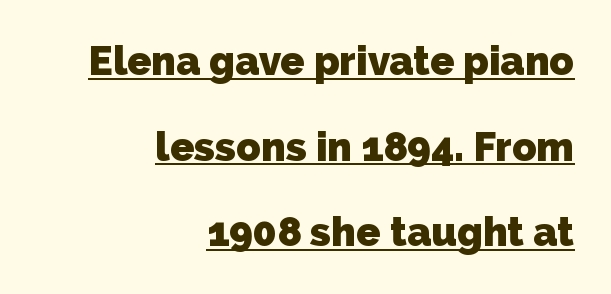
The image shows 40 px heavy sans-serif type; set right-aligned, loose line spacing (2.14x), normal letter spacing, underlined; low stroke contrast and a medium x-height.
